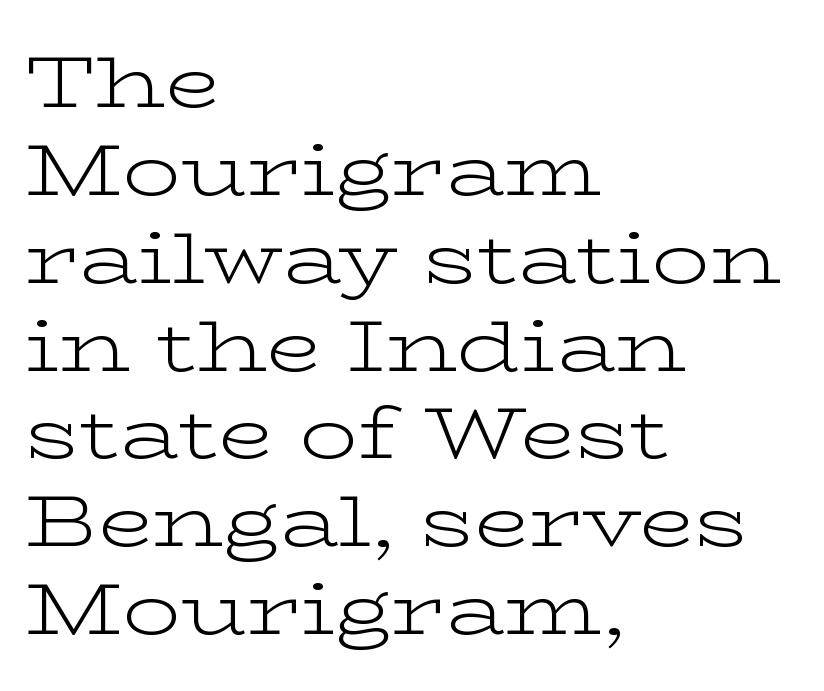
Q: Is the text bold? A: No.
Q: Is the text italic (slanted)? A: No, it is upright.
Q: Is the typeface a serif or a sans-serif typeface? A: Serif.
Q: Is the text underlined? A: No.
Q: How is the paragraph aligned? A: Left-aligned.
Q: Is the spacing between letters normal or unusually wide? A: Normal.
Q: Width (condensed, normal, or wide)? A: Wide.
Q: Stroke contrast? A: Low.
Q: x-height? A: Medium.
Q: Monospaced? A: No.
